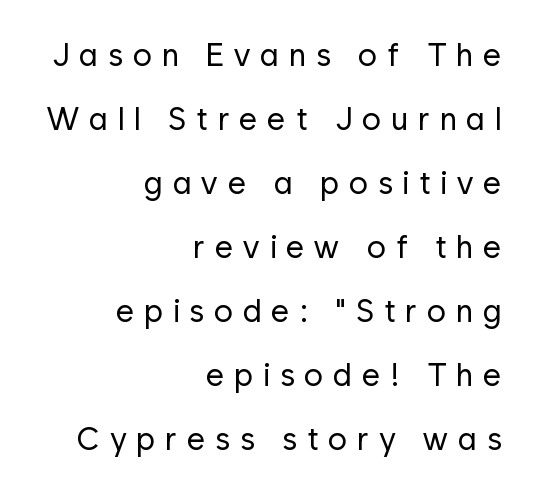
The image shows 32 px regular-weight sans-serif type, upright; set right-aligned, loose line spacing (2.0x), unusually wide letter spacing (+0.3 em), not underlined; low stroke contrast and a medium x-height.
